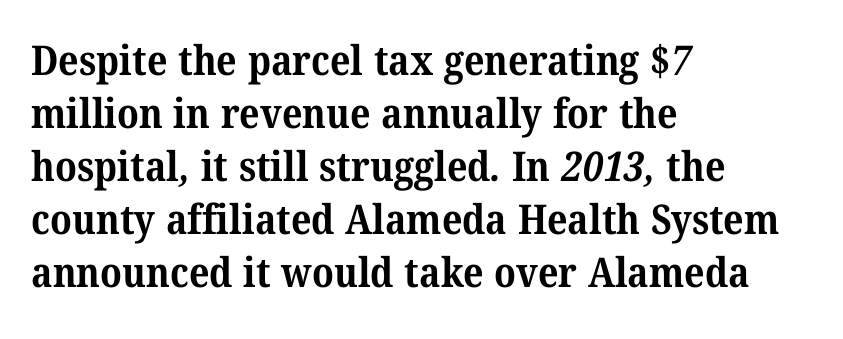
Q: Is the text bold? A: Yes.
Q: Is the typeface a serif or a sans-serif typeface? A: Serif.
Q: Is the text underlined? A: No.
Q: How is the paragraph aligned? A: Left-aligned.
Q: Is the spacing between letters normal or unusually wide? A: Normal.
Q: Is the spacing between lines tight, normal or loose? A: Normal.
Q: Width (condensed, normal, or wide)? A: Normal.
Q: Stroke contrast? A: Medium.
Q: x-height? A: Medium.
Q: Monospaced? A: No.
